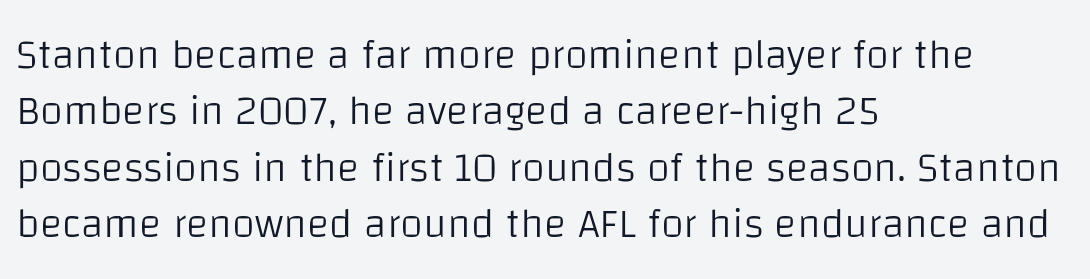
Q: Is the text bold? A: No.
Q: Is the text italic (slanted)? A: No, it is upright.
Q: Is the typeface a serif or a sans-serif typeface? A: Sans-serif.
Q: Is the text underlined? A: No.
Q: How is the paragraph aligned? A: Left-aligned.
Q: Is the spacing between letters normal or unusually wide? A: Normal.
Q: Is the spacing between lines tight, normal or loose? A: Normal.
Q: Width (condensed, normal, or wide)? A: Normal.
Q: Stroke contrast? A: Low.
Q: x-height? A: Large.
Q: Monospaced? A: No.
